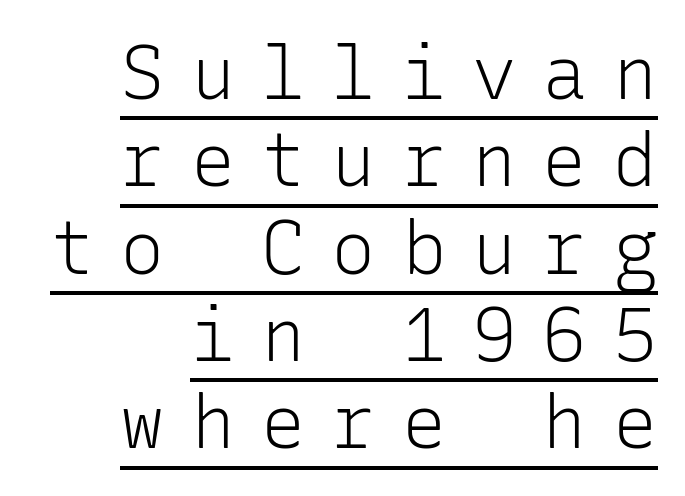
Q: Is the text bold? A: No.
Q: Is the text italic (slanted)? A: No, it is upright.
Q: Is the typeface a serif or a sans-serif typeface? A: Sans-serif.
Q: Is the text underlined? A: Yes.
Q: Is the spacing between letters normal or unusually wide? A: Unusually wide.
Q: Width (condensed, normal, or wide)? A: Normal.
Q: Stroke contrast? A: Low.
Q: x-height? A: Medium.
Q: Monospaced? A: Yes.
